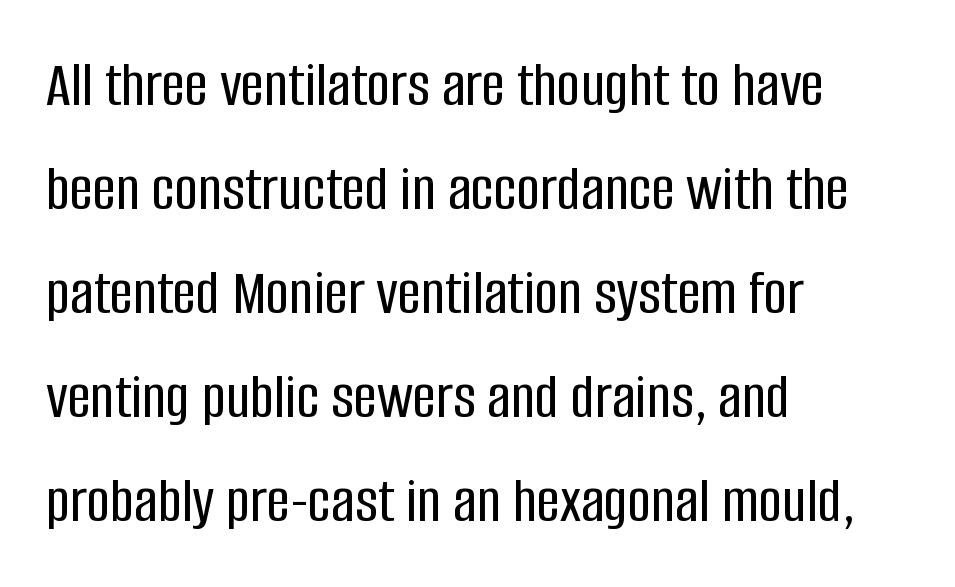
I'd call this a sans setting — the letters go barefoot. Varying glyph widths throughout — classic text-font behaviour. A typesetter would mark this as roman, not italic. Standard letterfit; no display-style spreading of the glyphs. Beneath every word, the page is bare. The passage is arranged the way most books set body copy — flush left.
